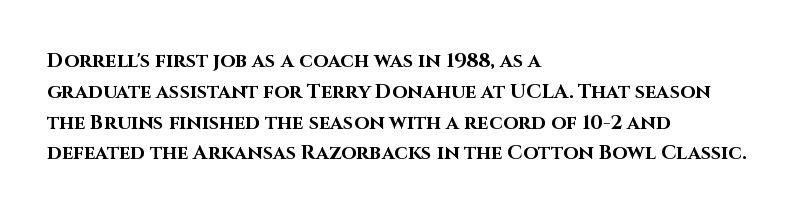
A student would call this left alignment; a typographer would say flush left, rag right. Any mark beneath the type? The region is blank. A dark, heavy texture on the line: the type is bold. The leading is moderate, giving the passage an even texture. The gaps between neighbouring characters are ordinary and unremarkable. The axis of the letterforms is exactly vertical.
